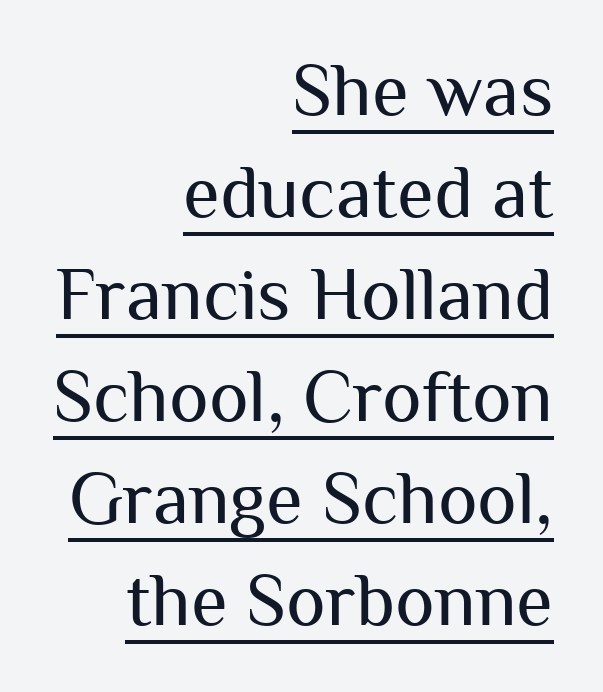
The image shows 75 px regular-weight sans-serif type, upright; set right-aligned, normal line spacing (1.36x), normal letter spacing, underlined; medium stroke contrast and a medium x-height.
